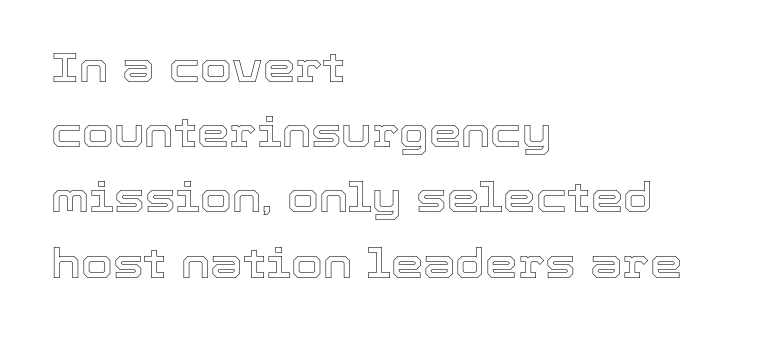
Q: Is the text italic (slanted)? A: No, it is upright.
Q: Is the text underlined? A: No.
Q: How is the paragraph aligned? A: Left-aligned.
Q: Is the spacing between letters normal or unusually wide? A: Normal.
Q: Is the spacing between lines tight, normal or loose? A: Normal.
Q: Width (condensed, normal, or wide)? A: Normal.
Q: x-height? A: Medium.
Q: Monospaced? A: No.
